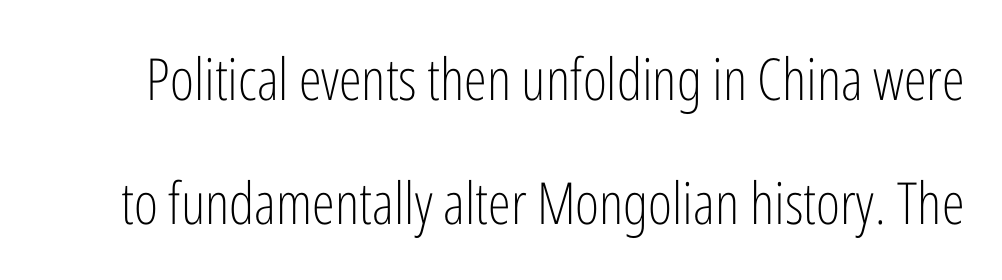
{"serif": "no", "italic": "no", "bold": "no", "weight": "light", "width": "condensed", "stroke_contrast": "low", "x_height": "medium", "monospaced": "no", "underline": "no", "line_spacing": "loose", "line_spacing_ratio": 2.14, "letter_spacing": "normal", "letter_spacing_em": 0.0, "glyph_px": 58}
